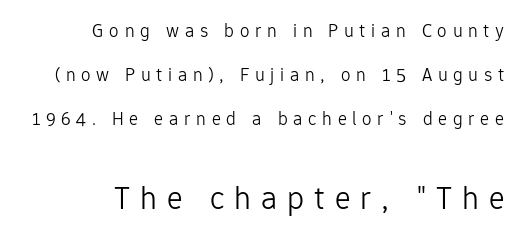
{"serif": "no", "italic": "no", "bold": "no", "weight": "light", "width": "normal", "stroke_contrast": "low", "x_height": "medium", "monospaced": "no", "underline": "no", "align": "right", "line_spacing": "loose", "line_spacing_ratio": 2.31, "letter_spacing": "wide", "letter_spacing_em": 0.3, "larger_block": "second", "size_ratio": 1.74, "glyph_px": 33}
